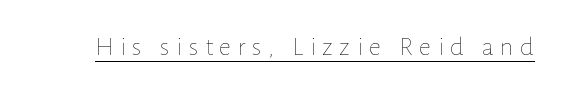
{"italic": "no", "bold": "no", "underline": "yes", "letter_spacing": "wide", "letter_spacing_em": 0.24, "glyph_px": 27}
